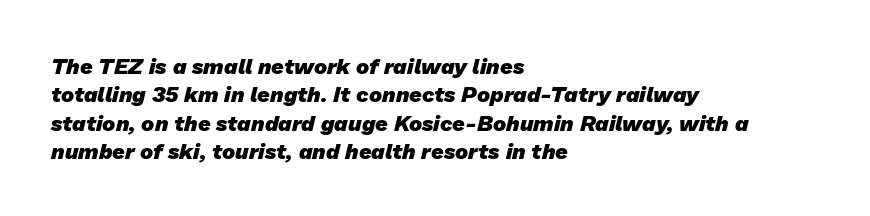
Q: Is the text bold? A: Yes.
Q: Is the text underlined? A: No.
Q: How is the paragraph aligned? A: Left-aligned.
Q: Is the spacing between letters normal or unusually wide? A: Normal.
Q: Is the spacing between lines tight, normal or loose? A: Normal.
